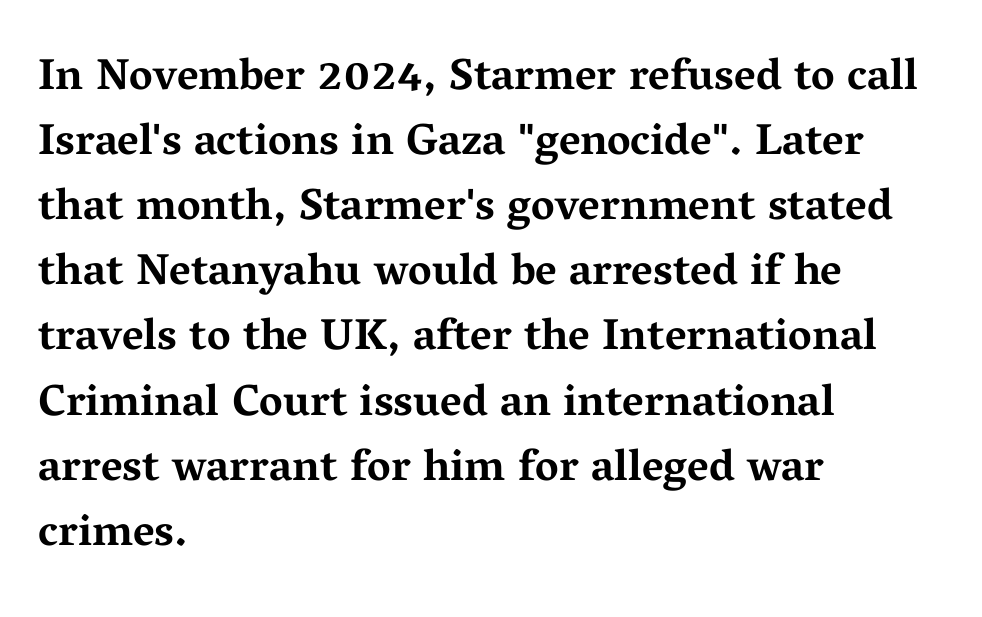
The image shows 44 px bold, wide serif type, upright; set left-aligned, normal line spacing (1.48x), normal letter spacing, not underlined; medium stroke contrast and a medium x-height.
